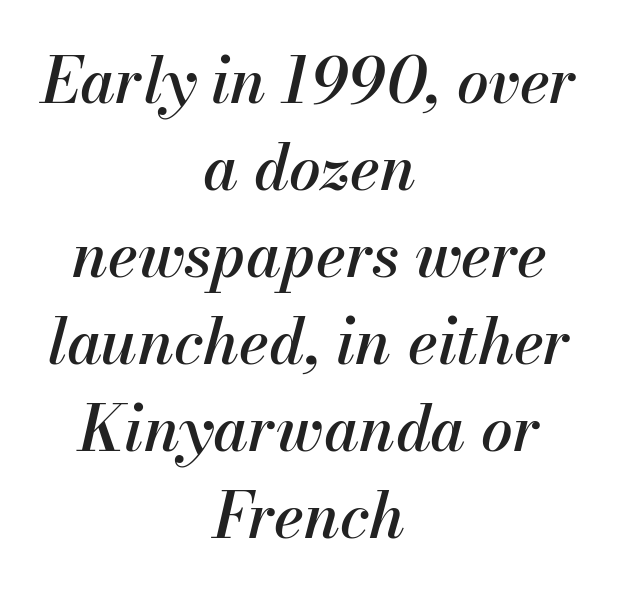
The baseline area is clear. You could call the tracking neutral — neither tight nor loose. The leading is moderate, giving the passage an even texture. Proportional: the letters do not fall into vertical columns. The whitespace from short lines is split evenly between both sides.
